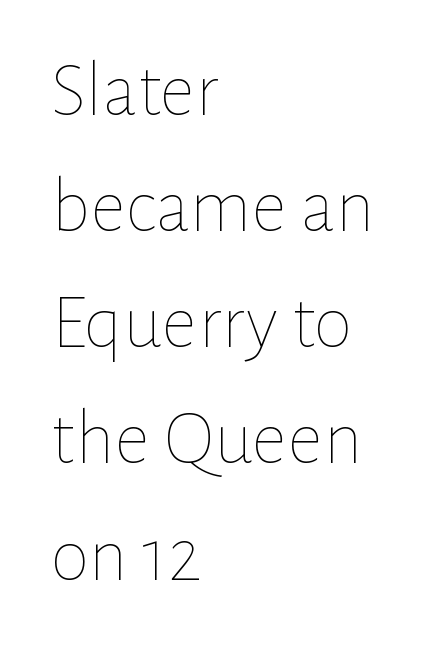
Left-aligned paragraph, ragged on the right. The letters look calm and open, with moderate or lighter stems. Quick note: underline off. Spacing between characters is what you'd get straight out of the box. The type sits square on the baseline with zero lean.
